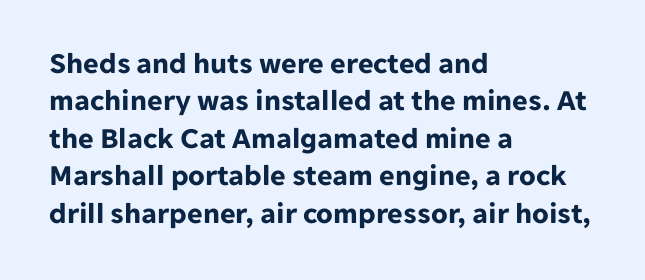
{"serif": "no", "italic": "no", "bold": "yes", "weight": "bold", "width": "normal", "stroke_contrast": "low", "x_height": "medium", "monospaced": "no", "underline": "no", "align": "left", "line_spacing": "normal", "line_spacing_ratio": 1.25, "letter_spacing": "normal", "letter_spacing_em": 0.0, "glyph_px": 30}
